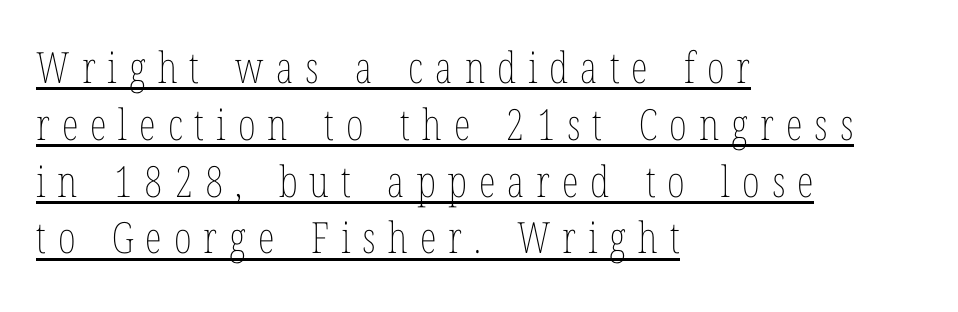
{"italic": "no", "bold": "no", "weight": "thin", "width": "condensed", "stroke_contrast": "low", "x_height": "medium", "monospaced": "no", "underline": "yes", "align": "left", "line_spacing": "normal", "line_spacing_ratio": 1.32, "letter_spacing": "wide", "letter_spacing_em": 0.28, "glyph_px": 43}
